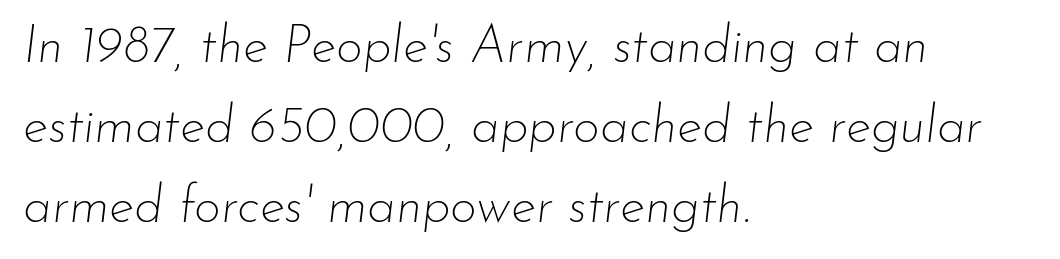
Q: Is the text bold? A: No.
Q: Is the text italic (slanted)? A: Yes, it leans right by about 7 degrees.
Q: Is the text underlined? A: No.
Q: How is the paragraph aligned? A: Left-aligned.
Q: Is the spacing between letters normal or unusually wide? A: Normal.
Q: Is the spacing between lines tight, normal or loose? A: Normal.
Q: Width (condensed, normal, or wide)? A: Normal.
Q: Stroke contrast? A: Low.
Q: x-height? A: Small.
Q: Monospaced? A: No.
